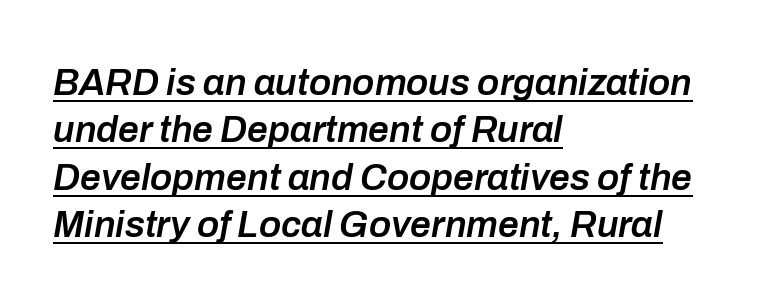
The image shows 37 px semibold type, italic (leaning right); set left-aligned, normal line spacing (1.28x), normal letter spacing, underlined; low stroke contrast and a medium x-height.
